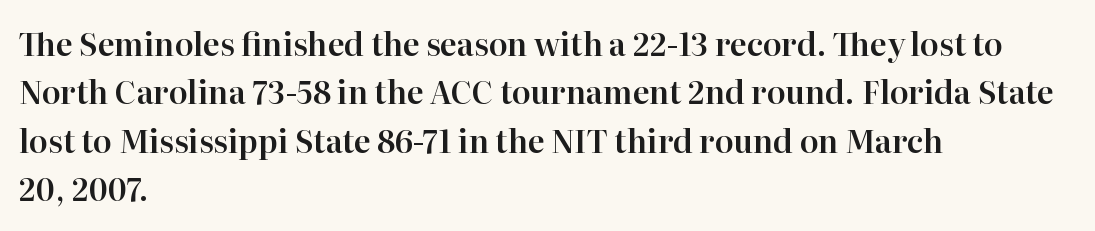
The image shows 31 px serif type, upright; set left-aligned, normal line spacing (1.56x), normal letter spacing, not underlined; high stroke contrast and a medium x-height.
